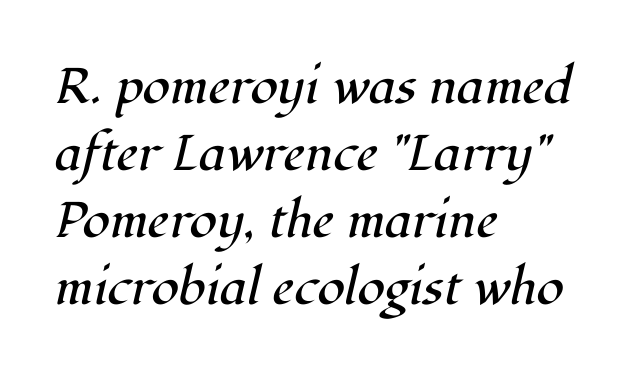
{"serif": "yes", "italic": "yes", "lean": "right", "slant_degrees": 12, "bold": "no", "weight": "regular", "width": "normal", "stroke_contrast": "high", "x_height": "medium", "monospaced": "no", "underline": "no", "align": "left", "line_spacing": "normal", "line_spacing_ratio": 1.34, "letter_spacing": "normal", "letter_spacing_em": 0.0, "glyph_px": 50}
